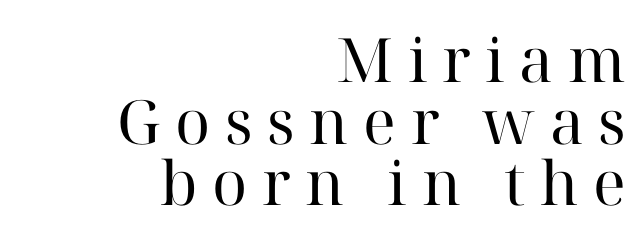
The rendering uses natural spacing where letterforms have individual widths. The lettering holds an erect, upright posture throughout. Short and long lines alike share a common ending point at right. Honestly, the letter spacing is so wide it's the main thing you notice. The weight would be labelled regular, book, light, or lighter still.
